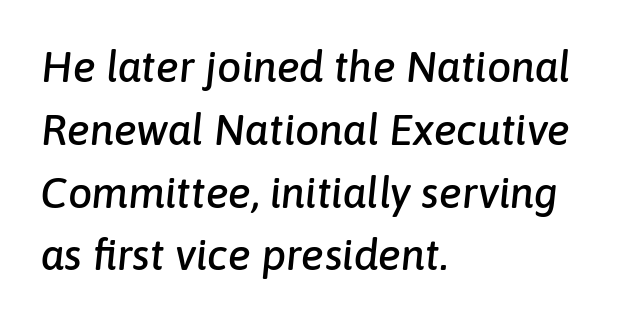
{"italic": "yes", "lean": "right", "slant_degrees": 6, "width": "normal", "stroke_contrast": "low", "x_height": "medium", "monospaced": "no", "underline": "no", "align": "left", "line_spacing": "normal", "line_spacing_ratio": 1.46, "letter_spacing": "normal", "letter_spacing_em": 0.0, "glyph_px": 43}
